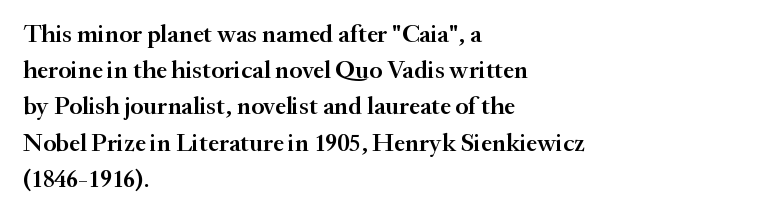
The image shows 25 px text type, upright; set left-aligned, normal line spacing (1.45x), normal letter spacing, not underlined.
